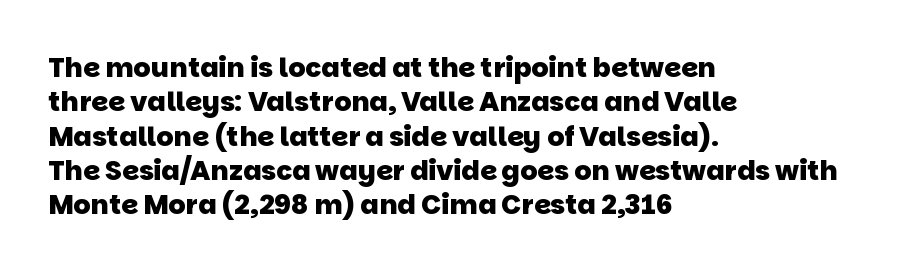
Line beginnings align vertically; line endings do not. Look at the tracking — it's just the regular setting, nothing added. Does the weight exceed regular? Yes, all the way to bold. Bare-footed words on every line. Horizontal bands of white between lines are of average thickness.
